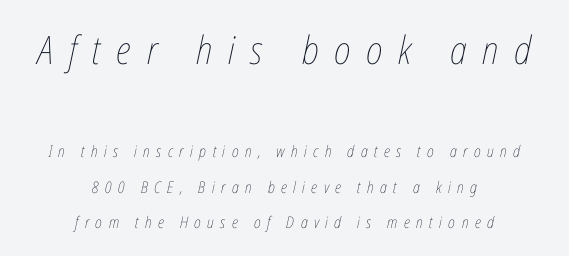
The rag falls on both sides of this text block equally. The type is letterspaced generously, with wide tracking. The whole block is typeset with a tilt. Here the designer chose a conventional face with non-uniform glyph widths.
